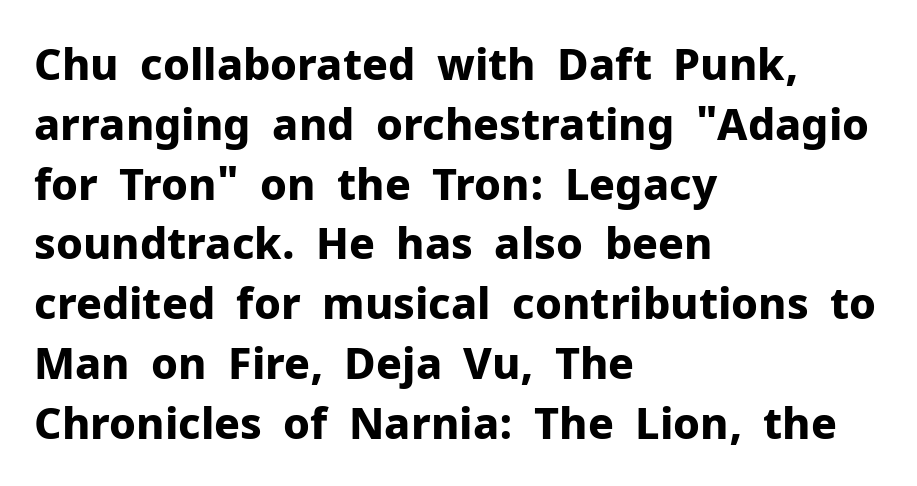
{"serif": "no", "italic": "no", "bold": "yes", "weight": "bold", "width": "normal", "stroke_contrast": "low", "x_height": "medium", "monospaced": "no", "underline": "no", "align": "left", "line_spacing": "normal", "line_spacing_ratio": 1.39, "letter_spacing": "normal", "letter_spacing_em": 0.0, "glyph_px": 43}
